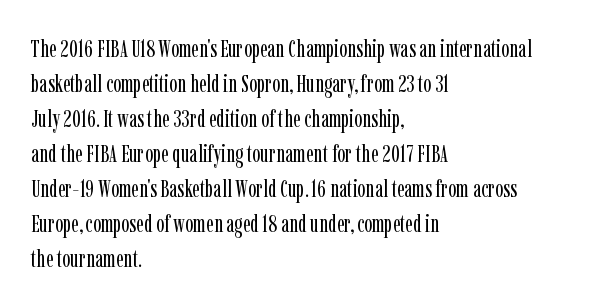
The image shows 24 px text type, upright; set left-aligned, normal line spacing (1.46x), normal letter spacing, not underlined.
